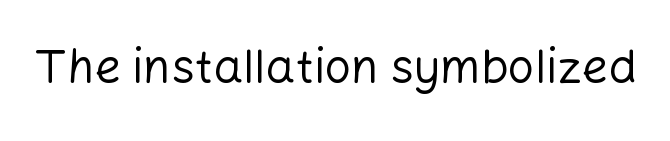
Q: Is the text bold? A: No.
Q: Is the text italic (slanted)? A: No, it is upright.
Q: Is the typeface a serif or a sans-serif typeface? A: Sans-serif.
Q: Is the text underlined? A: No.
Q: Is the spacing between letters normal or unusually wide? A: Normal.
Q: Width (condensed, normal, or wide)? A: Normal.
Q: Stroke contrast? A: Low.
Q: x-height? A: Medium.
Q: Monospaced? A: No.
